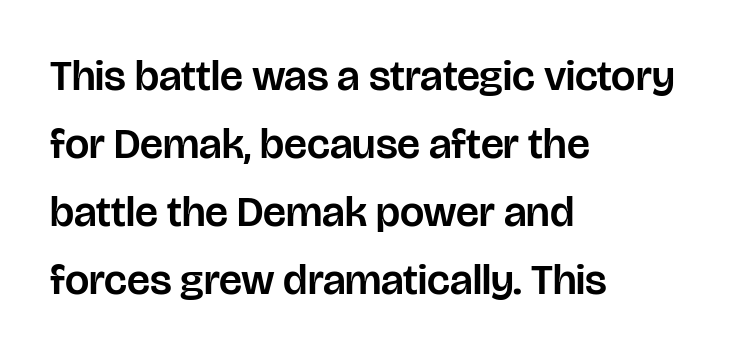
The designer went with a sans here, leaving each stem footless. Here the designer chose a conventional face with non-uniform glyph widths. Successive baselines arrive at the customary interval. Decoration check: the copy has no underline.
